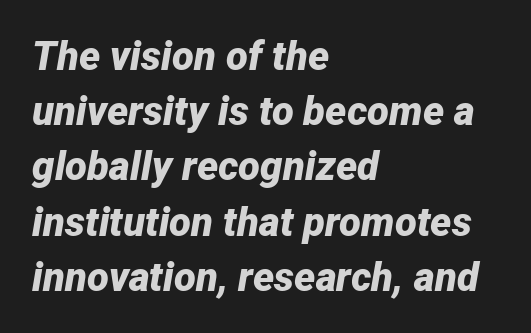
{"italic": "yes", "lean": "right", "slant_degrees": 12, "bold": "yes", "weight": "bold", "width": "normal", "stroke_contrast": "low", "x_height": "medium", "monospaced": "no", "underline": "no", "align": "left", "line_spacing": "normal", "line_spacing_ratio": 1.38, "letter_spacing": "normal", "letter_spacing_em": 0.0, "glyph_px": 40}
